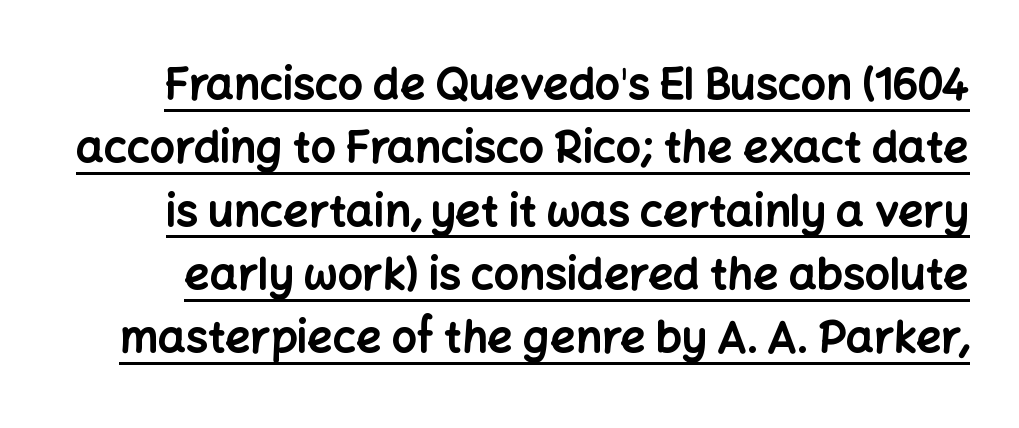
{"serif": "no", "italic": "no", "bold": "yes", "weight": "bold", "width": "normal", "stroke_contrast": "low", "x_height": "medium", "monospaced": "no", "underline": "yes", "line_spacing": "normal", "line_spacing_ratio": 1.44, "letter_spacing": "normal", "letter_spacing_em": 0.0, "glyph_px": 44}
